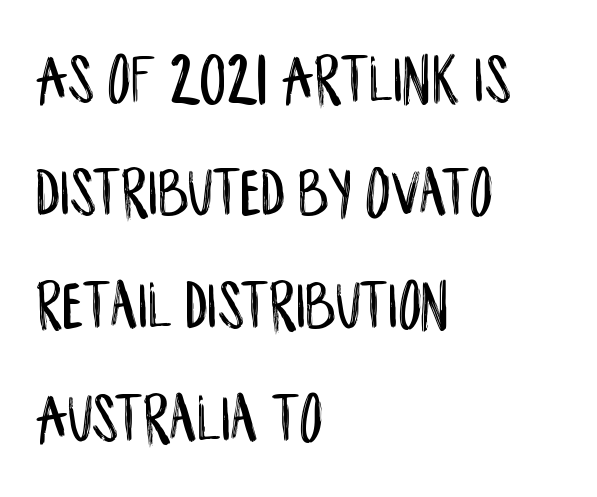
{"serif": "no", "italic": "no", "width": "condensed", "stroke_contrast": "low", "x_height": "large", "monospaced": "no", "underline": "no", "align": "left", "line_spacing": "normal", "line_spacing_ratio": 1.59, "letter_spacing": "normal", "letter_spacing_em": 0.0, "glyph_px": 71}
